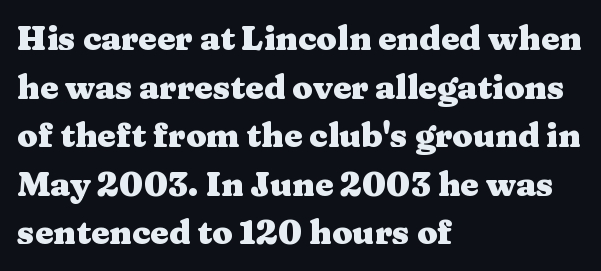
Tall strokes in this sample are plumb rather than angled. What kind of face is this? One with serifs. Line spacing here is normal. Here the designer chose a conventional face with non-uniform glyph widths. These lines are set flush left with a ragged right edge. There is no visible air inserted between adjacent glyphs.
